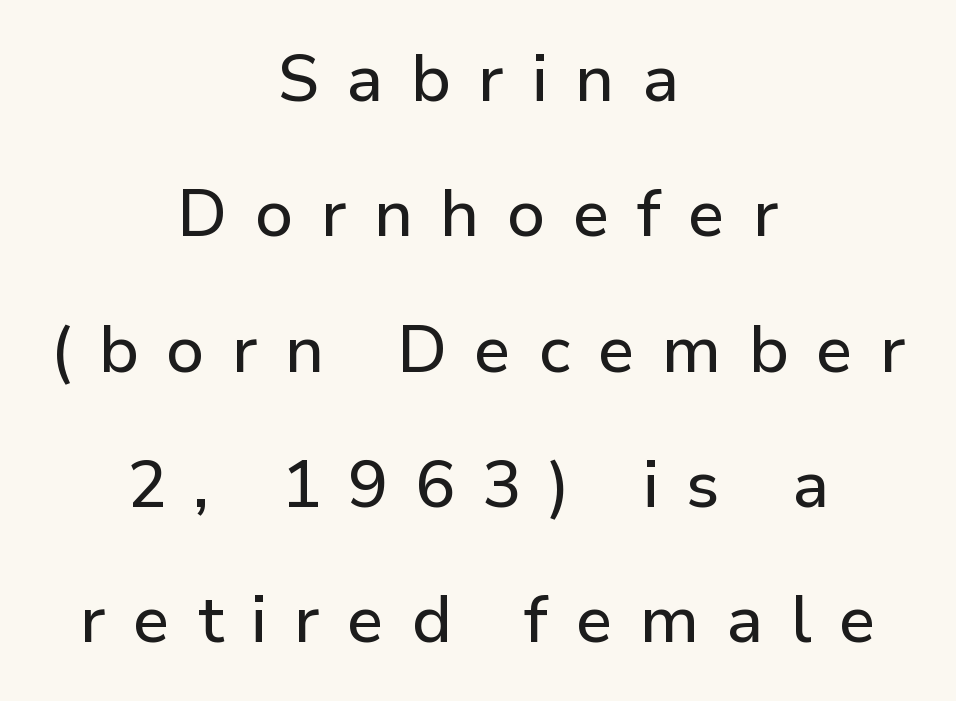
The image shows 66 px sans-serif type, upright; set centered, loose line spacing (2.05x), unusually wide letter spacing (+0.41 em), not underlined; low stroke contrast and a medium x-height.
